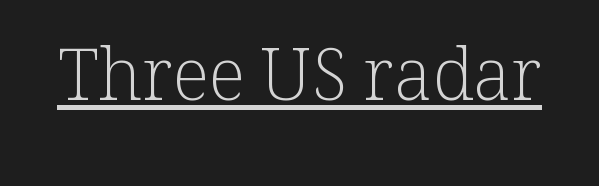
{"serif": "yes", "italic": "no", "bold": "no", "weight": "light", "width": "normal", "stroke_contrast": "low", "x_height": "medium", "monospaced": "no", "underline": "yes", "letter_spacing": "normal", "letter_spacing_em": 0.0, "glyph_px": 72}
